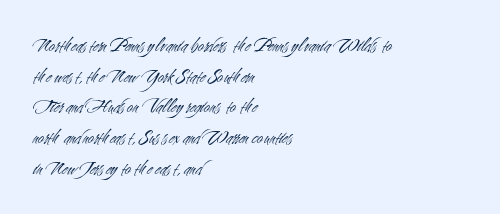
The strip under each line holds only bare page. The lines in this sample share a left origin and differ only in where they stop. The block of text has a typical density, with ordinary space between rows. A typesetter would call this zero additional tracking. Each stroke keeps to a modest, everyday thickness or less.
